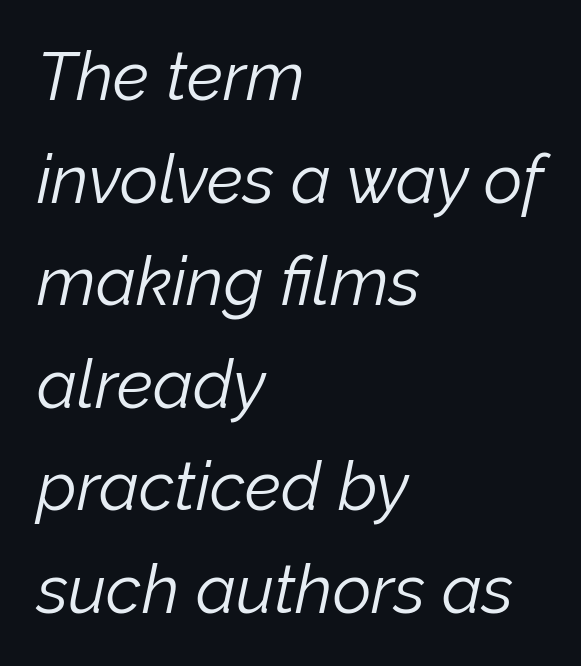
The image shows 67 px light type, italic (leaning right); set left-aligned, normal line spacing (1.53x), normal letter spacing, not underlined; low stroke contrast and a medium x-height.
